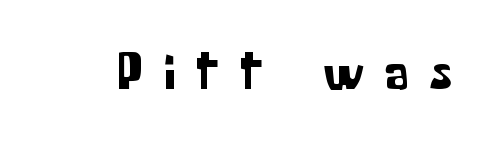
Q: Is the text italic (slanted)? A: No, it is upright.
Q: Is the typeface a serif or a sans-serif typeface? A: Sans-serif.
Q: Is the text underlined? A: No.
Q: Is the spacing between letters normal or unusually wide? A: Unusually wide.
Q: Width (condensed, normal, or wide)? A: Normal.
Q: Stroke contrast? A: Low.
Q: x-height? A: Medium.
Q: Monospaced? A: No.
